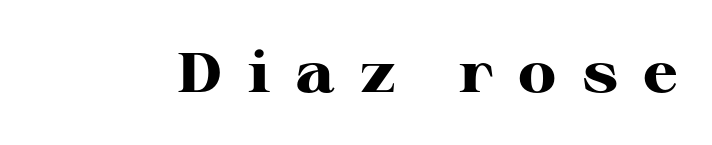
The image shows 56 px heavy, wide serif type, upright; set unusually wide letter spacing (+0.45 em), not underlined; high stroke contrast and a medium x-height.
